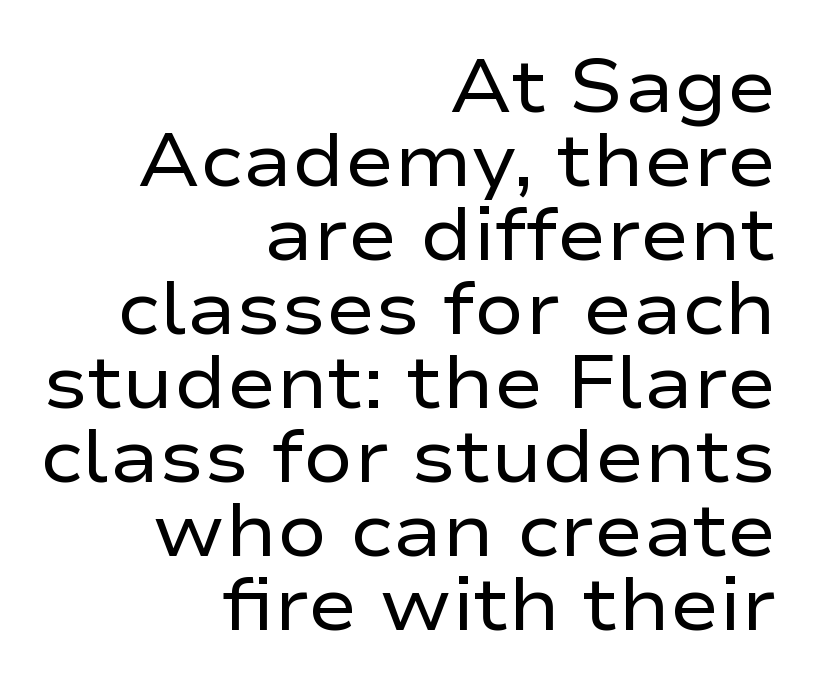
{"serif": "no", "italic": "no", "bold": "no", "weight": "regular", "width": "wide", "stroke_contrast": "low", "x_height": "medium", "monospaced": "no", "underline": "no", "align": "right", "line_spacing": "tight", "line_spacing_ratio": 1.0, "letter_spacing": "normal", "letter_spacing_em": 0.0, "glyph_px": 74}
